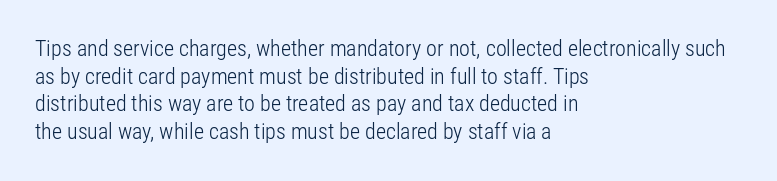
Q: Is the text bold? A: No.
Q: Is the text italic (slanted)? A: No, it is upright.
Q: Is the text underlined? A: No.
Q: How is the paragraph aligned? A: Left-aligned.
Q: Is the spacing between letters normal or unusually wide? A: Normal.
Q: Is the spacing between lines tight, normal or loose? A: Normal.
